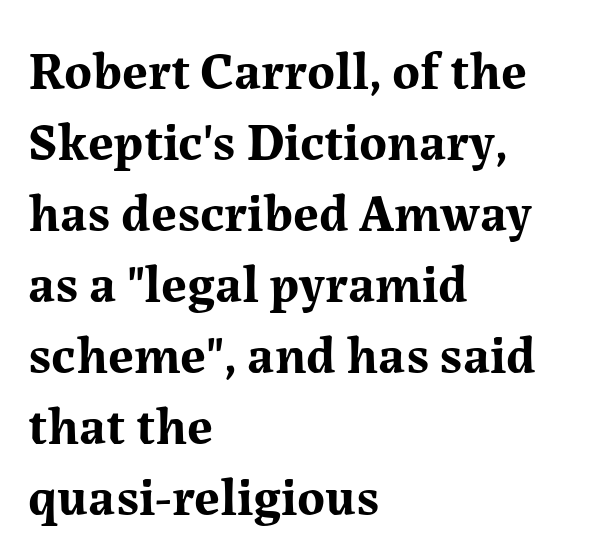
{"serif": "yes", "italic": "no", "bold": "yes", "weight": "bold", "width": "normal", "stroke_contrast": "medium", "x_height": "medium", "monospaced": "no", "underline": "no", "align": "left", "line_spacing": "normal", "line_spacing_ratio": 1.34, "letter_spacing": "normal", "letter_spacing_em": 0.0, "glyph_px": 53}
